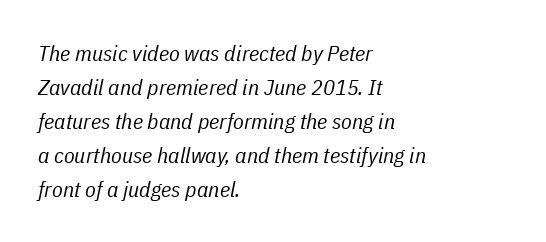
Q: Is the text bold? A: No.
Q: Is the text italic (slanted)? A: Yes, it leans right by about 11 degrees.
Q: Is the text underlined? A: No.
Q: How is the paragraph aligned? A: Left-aligned.
Q: Is the spacing between letters normal or unusually wide? A: Normal.
Q: Is the spacing between lines tight, normal or loose? A: Normal.
